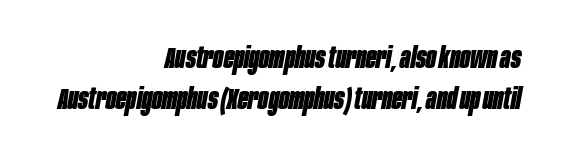
Caption: standard tracking, unaltered. Typographic density is high because the face is bold. The area under the type is left untouched. The rendering uses a moderate line-height, typical for paragraphs.
